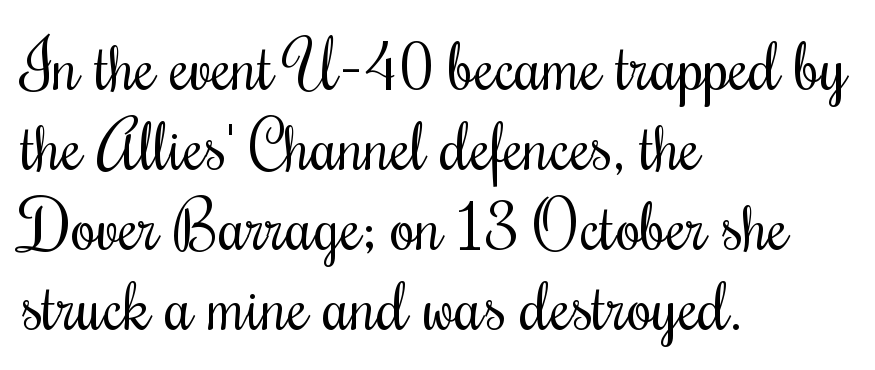
Q: Is the text bold? A: No.
Q: Is the text italic (slanted)? A: Yes.
Q: Is the typeface a serif or a sans-serif typeface? A: Serif.
Q: Is the text underlined? A: No.
Q: How is the paragraph aligned? A: Left-aligned.
Q: Is the spacing between letters normal or unusually wide? A: Normal.
Q: Width (condensed, normal, or wide)? A: Condensed.
Q: Stroke contrast? A: Medium.
Q: x-height? A: Small.
Q: Monospaced? A: No.
